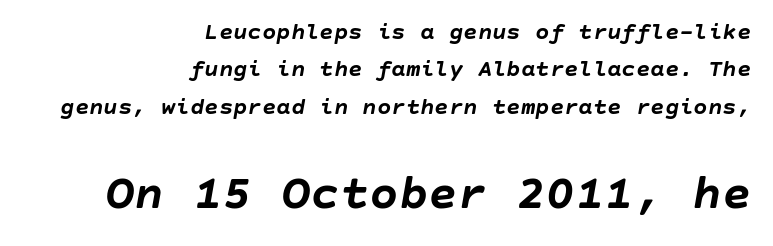
Q: Is the text bold? A: Yes.
Q: Is the text italic (slanted)? A: Yes, it leans right by about 10 degrees.
Q: Is the text underlined? A: No.
Q: How is the paragraph aligned? A: Right-aligned.
Q: Is the spacing between letters normal or unusually wide? A: Normal.
Q: Is the spacing between lines tight, normal or loose? A: Normal.
Q: Which block of text is set in a larger size, the first (top) or the second (bottom)? A: The second (bottom) one.
Q: Width (condensed, normal, or wide)? A: Normal.
Q: Stroke contrast? A: Low.
Q: x-height? A: Large.
